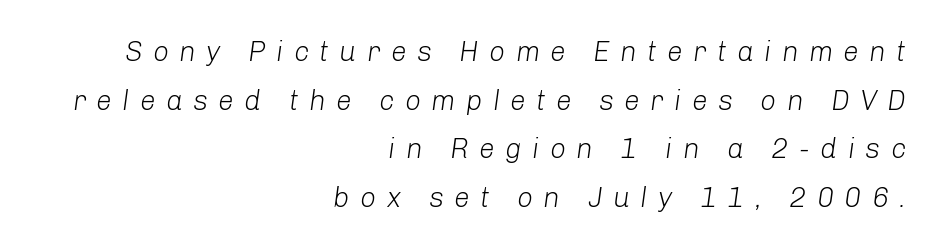
Q: Is the text bold? A: No.
Q: Is the text italic (slanted)? A: Yes, it leans right by about 8 degrees.
Q: Is the text underlined? A: No.
Q: How is the paragraph aligned? A: Right-aligned.
Q: Is the spacing between letters normal or unusually wide? A: Unusually wide.
Q: Width (condensed, normal, or wide)? A: Normal.
Q: Stroke contrast? A: Low.
Q: x-height? A: Medium.
Q: Monospaced? A: No.
